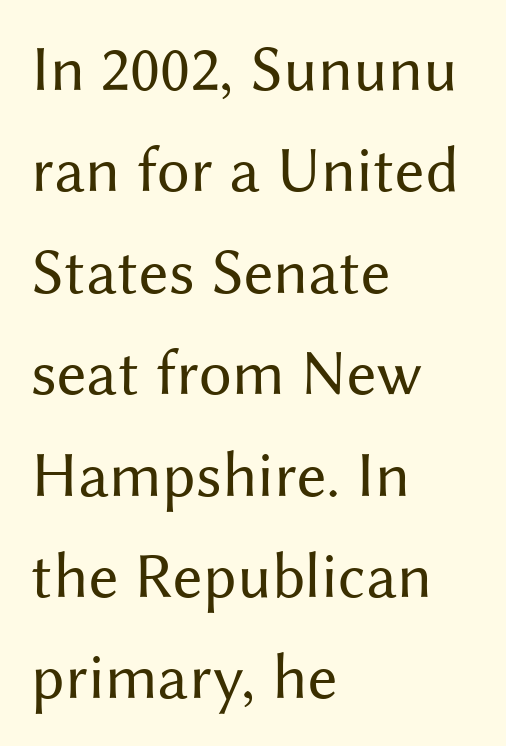
The specimen reads as upright at a glance. In terms of letterform style, serifs are entirely absent. The rendering uses natural spacing where letterforms have individual widths. The space between consecutive lines is moderate. Weight class: somewhere from thin through regular. Here the glyphs are tracked normally, forming tight word shapes.
